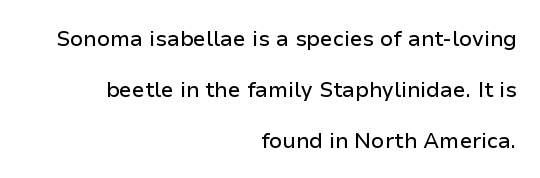
Clear beneath every line of the passage. Letter spacing: default. Which margin do the lines hug? The right one — the left edge is uneven. Quick note: interline space is abundant. This is the regular roman posture of the typeface.
